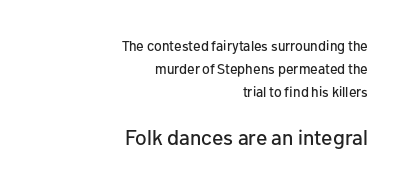
The image shows 21 px text type, upright; set right-aligned, normal line spacing (1.65x), normal letter spacing, not underlined; the second (bottom) block is 1.5x larger.
